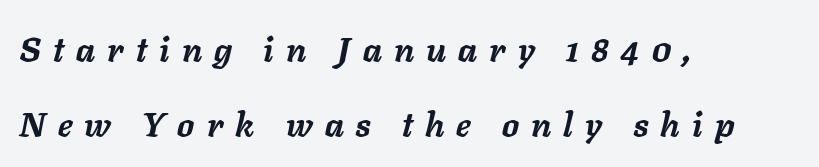
{"italic": "yes", "lean": "right", "slant_degrees": 11, "bold": "yes", "weight": "semibold", "width": "normal", "stroke_contrast": "low", "x_height": "medium", "monospaced": "no", "underline": "no", "align": "left", "line_spacing": "loose", "line_spacing_ratio": 2.2, "letter_spacing": "wide", "letter_spacing_em": 0.36, "glyph_px": 34}
